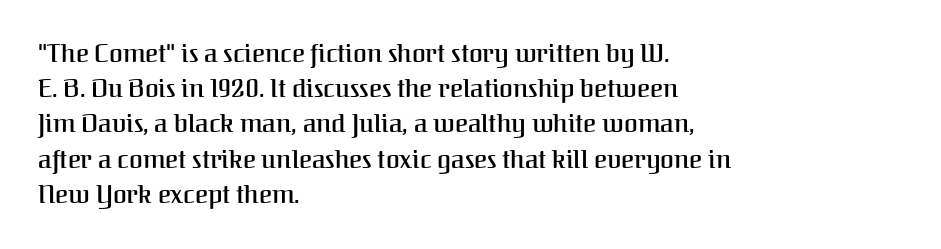
Heft: intermediate — a semibold. No word sits above an underline. Successive baselines arrive at the customary interval. Inter-character spacing is left at the font's built-in metrics. Reading down the block, your eye returns to a fixed left position each line. Italic? Not at all — the glyphs are vertical.
